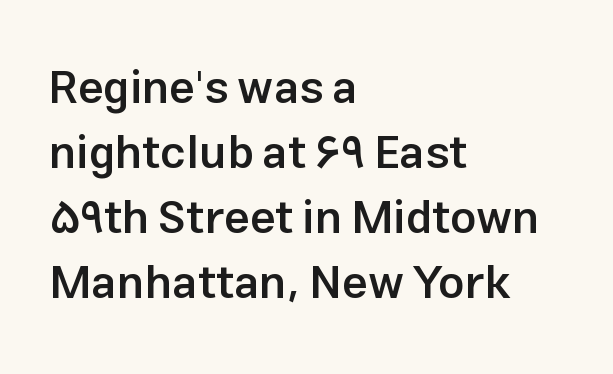
{"serif": "no", "italic": "no", "bold": "semi", "weight": "semibold", "width": "normal", "stroke_contrast": "low", "x_height": "medium", "monospaced": "no", "underline": "no", "align": "left", "line_spacing": "normal", "line_spacing_ratio": 1.41, "letter_spacing": "normal", "letter_spacing_em": 0.0, "glyph_px": 46}
